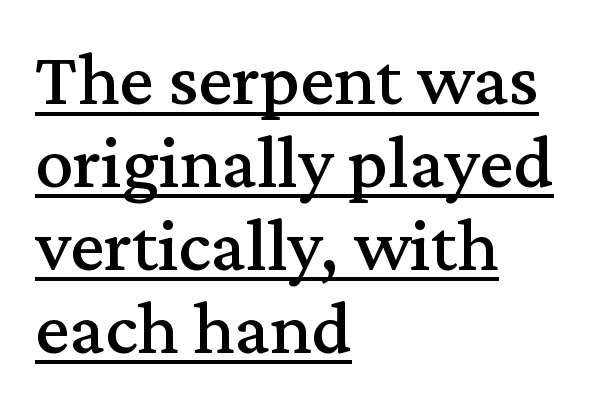
The image shows 76 px serif type, upright; set left-aligned, tight line spacing (1.09x), normal letter spacing, underlined; medium stroke contrast and a medium x-height.
